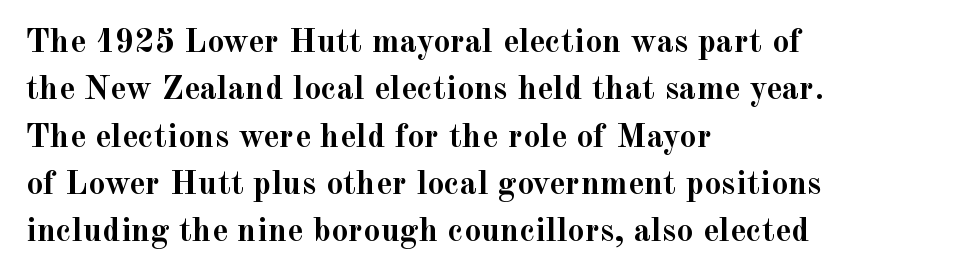
The image shows 34 px semibold serif type, upright; set left-aligned, normal line spacing (1.39x), normal letter spacing, not underlined; a small x-height.
